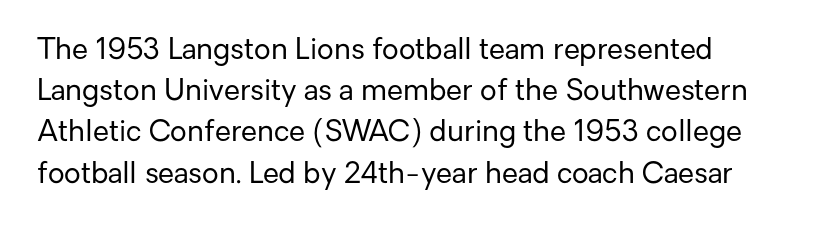
The image shows 29 px regular-weight sans-serif type, upright; set normal line spacing (1.42x), normal letter spacing, not underlined; low stroke contrast and a medium x-height.
